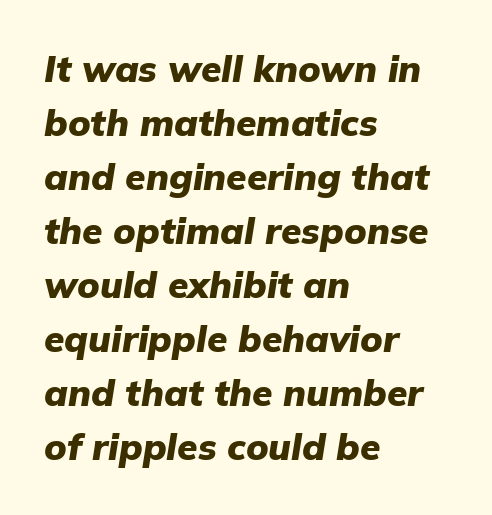
{"italic": "yes", "lean": "right", "slant_degrees": 9, "bold": "yes", "weight": "heavy", "width": "normal", "stroke_contrast": "low", "x_height": "medium", "monospaced": "no", "underline": "no", "align": "left", "line_spacing": "normal", "line_spacing_ratio": 1.46, "letter_spacing": "normal", "letter_spacing_em": 0.0, "glyph_px": 37}
